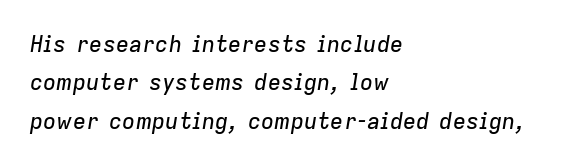
{"italic": "yes", "lean": "right", "slant_degrees": 9, "underline": "no", "align": "left", "line_spacing_ratio": 1.74, "letter_spacing": "normal", "letter_spacing_em": 0.0, "glyph_px": 22}
